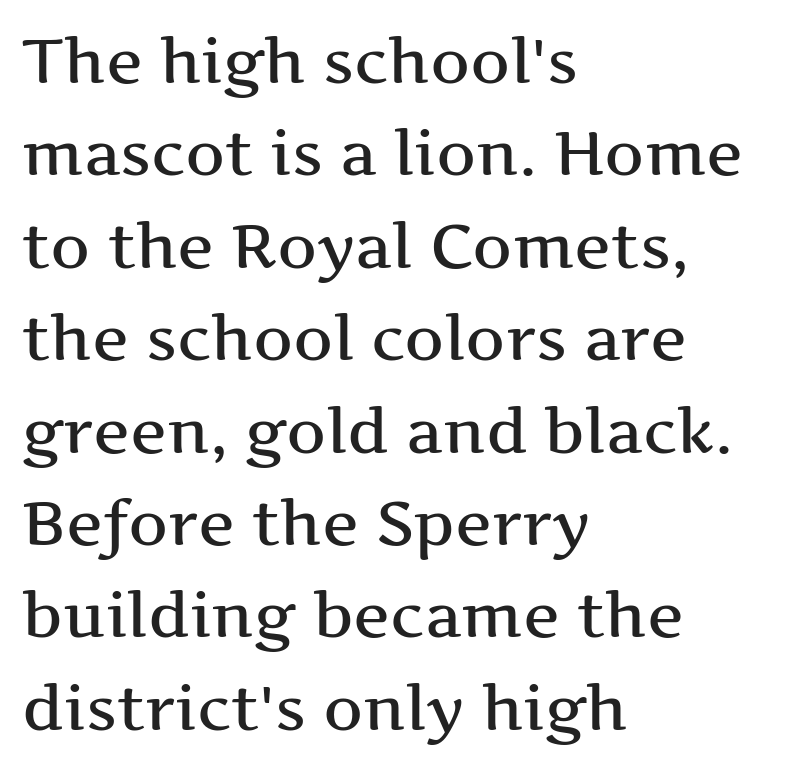
Q: Is the text italic (slanted)? A: No, it is upright.
Q: Is the typeface a serif or a sans-serif typeface? A: Serif.
Q: Is the text underlined? A: No.
Q: How is the paragraph aligned? A: Left-aligned.
Q: Is the spacing between letters normal or unusually wide? A: Normal.
Q: Is the spacing between lines tight, normal or loose? A: Normal.
Q: Width (condensed, normal, or wide)? A: Wide.
Q: Stroke contrast? A: Medium.
Q: x-height? A: Medium.
Q: Monospaced? A: No.
